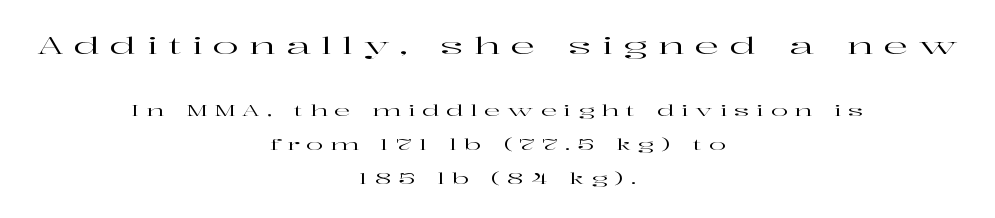
The image shows 24 px text type, upright; set centered, loose line spacing (2.14x), unusually wide letter spacing (+0.43 em), not underlined; the first (top) block is 1.5x larger.
